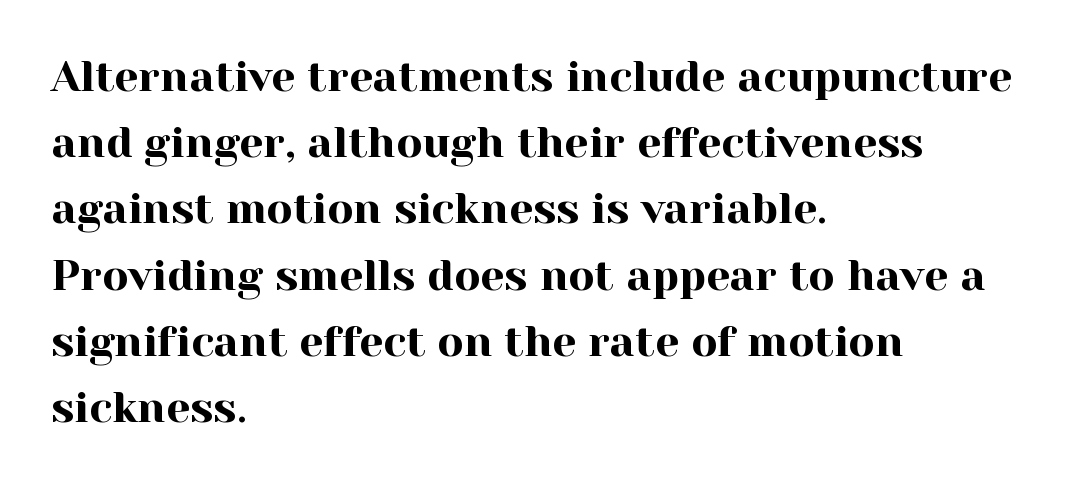
This sample has the flowing, uneven cadence of proportional lettering. The typography opts for an upright posture over an oblique one. Typographically, this falls in the serif category. Any mark beneath the type? The region is blank.
